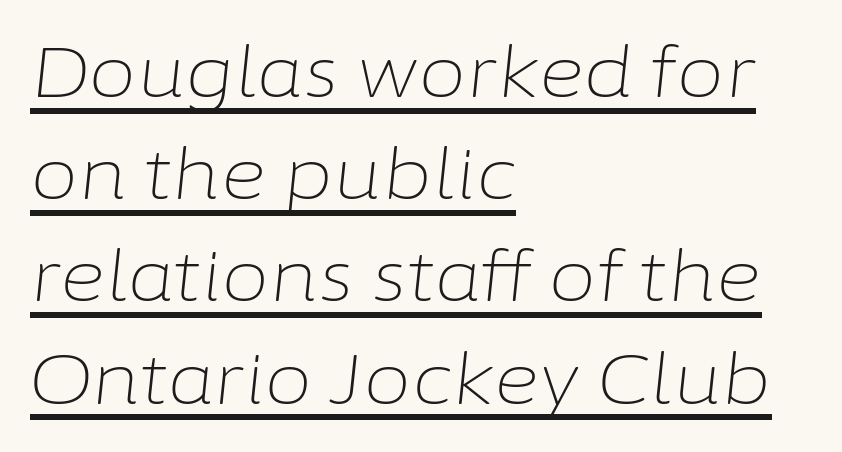
The image shows 70 px light type, italic (leaning right); set left-aligned, normal line spacing (1.46x), normal letter spacing, underlined; low stroke contrast and a medium x-height.
